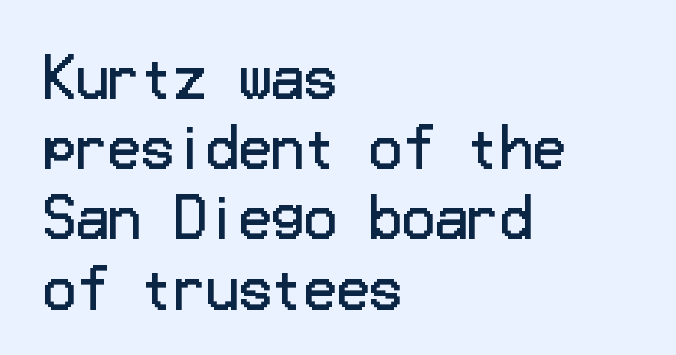
The image shows 54 px regular-weight sans-serif type, upright; set left-aligned, normal line spacing (1.3x), normal letter spacing, not underlined; low stroke contrast and a medium x-height.
